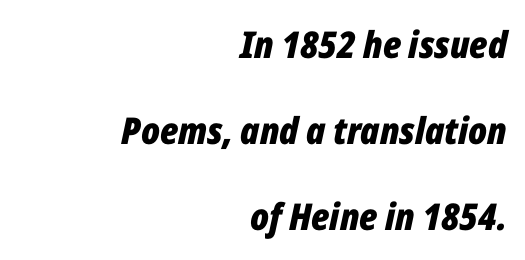
Q: Is the text bold? A: Yes.
Q: Is the text italic (slanted)? A: Yes, it leans right by about 12 degrees.
Q: Is the text underlined? A: No.
Q: How is the paragraph aligned? A: Right-aligned.
Q: Is the spacing between letters normal or unusually wide? A: Normal.
Q: Is the spacing between lines tight, normal or loose? A: Loose.
Q: Width (condensed, normal, or wide)? A: Condensed.
Q: Stroke contrast? A: Low.
Q: x-height? A: Medium.
Q: Monospaced? A: No.
